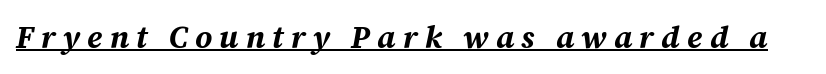
Each letter keeps its own natural width here, so spacing adapts to shape. These words are printed bold, with thick strokes throughout. Descenders here cross a horizontal rule under the line. This sample uses an oblique cut, with every glyph tilted off the vertical. Spacing between characters has been opened up far beyond the box default.
